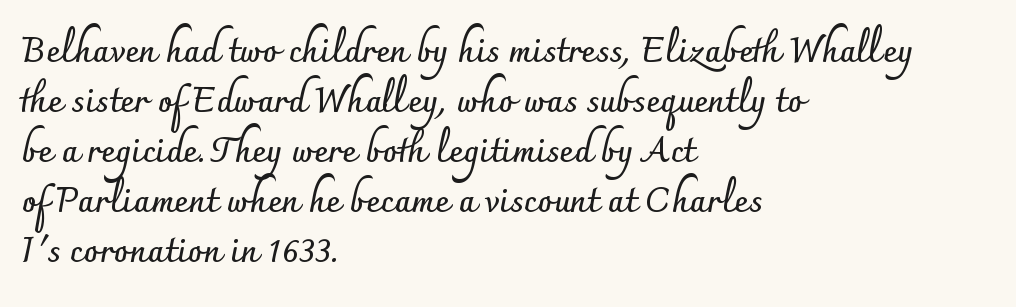
A typesetter would call this proportional, since set widths differ per character. The typesetter chose a ragged-right arrangement here. Is this a sans? Yes — the strokes have no serifs.
